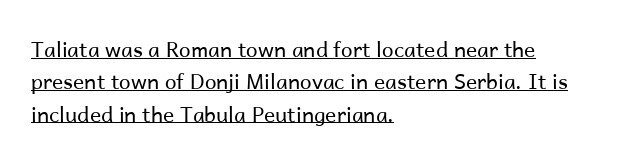
This is underlined copy, the kind a proofreader might mark for attention. The characters are drawn with everyday or finer stroke widths. What stands out about the letter spacing? Nothing — it is the standard amount. These lines sit exactly where default settings would place them. The ragged edge is on the right, which tells us the setting is flush left. Posture: upright roman.
